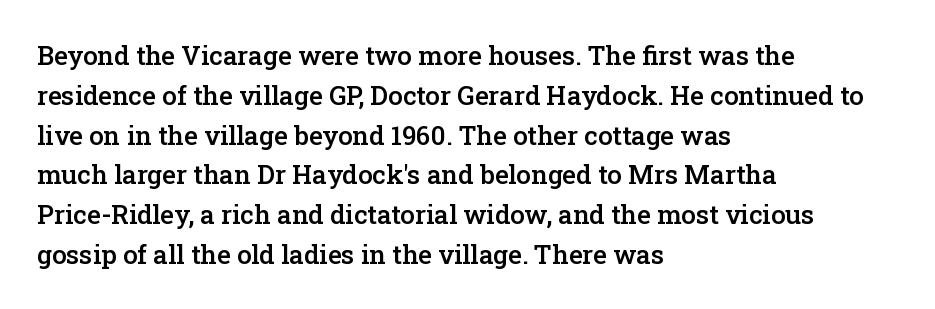
Ordinary non-slanted type is in use. Reading down the block, your eye returns to a fixed left position each line. These lines sit exactly where default settings would place them. Check the space under the baseline: it is left empty.
